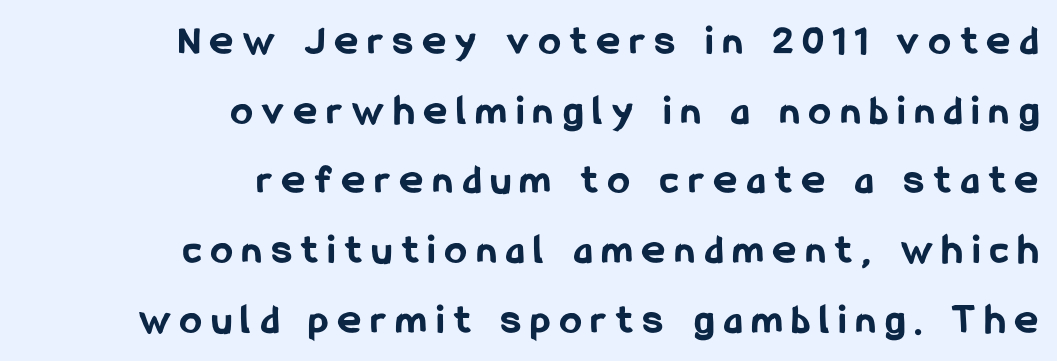
{"serif": "no", "italic": "no", "bold": "yes", "weight": "bold", "width": "condensed", "stroke_contrast": "low", "x_height": "medium", "monospaced": "no", "underline": "no", "align": "right", "line_spacing": "normal", "line_spacing_ratio": 1.62, "letter_spacing": "wide", "letter_spacing_em": 0.24, "glyph_px": 43}
